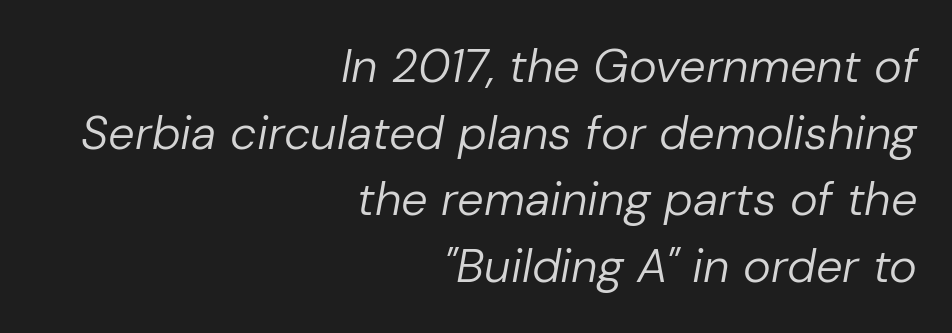
The image shows 47 px regular-weight type, italic (leaning right); set right-aligned, normal line spacing (1.42x), normal letter spacing, not underlined; low stroke contrast and a medium x-height.
